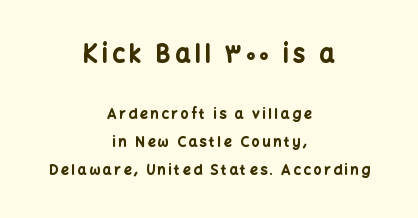
{"italic": "no", "bold": "yes", "underline": "no", "align": "center", "line_spacing": "loose", "line_spacing_ratio": 1.99, "larger_block": "first", "size_ratio": 1.71, "glyph_px": 24}
